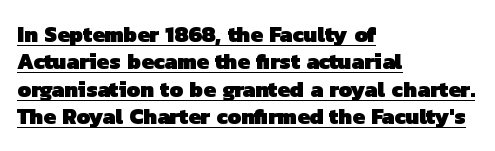
Q: Is the text bold? A: Yes.
Q: Is the text underlined? A: Yes.
Q: How is the paragraph aligned? A: Left-aligned.
Q: Is the spacing between letters normal or unusually wide? A: Normal.
Q: Is the spacing between lines tight, normal or loose? A: Normal.
